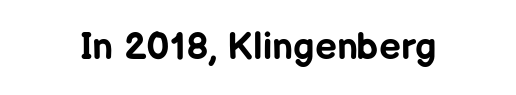
The text was rendered using a sans face with plain stroke endings. A typesetter would call this zero additional tracking. If you drew a line through each stem, it would be perfectly vertical. The rendering uses a bold face; every stroke is thick and dark. Descender tails drop into unmarked territory.
